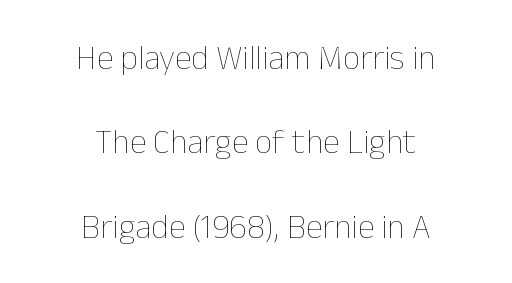
Q: Is the text bold? A: No.
Q: Is the text italic (slanted)? A: No, it is upright.
Q: Is the text underlined? A: No.
Q: How is the paragraph aligned? A: Centered.
Q: Is the spacing between letters normal or unusually wide? A: Normal.
Q: Is the spacing between lines tight, normal or loose? A: Loose.
Q: Width (condensed, normal, or wide)? A: Normal.
Q: Stroke contrast? A: Low.
Q: x-height? A: Medium.
Q: Monospaced? A: No.
